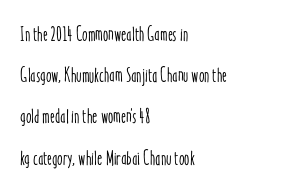
The image shows 20 px text type, upright; set left-aligned, loose line spacing (2.06x), normal letter spacing, not underlined.
